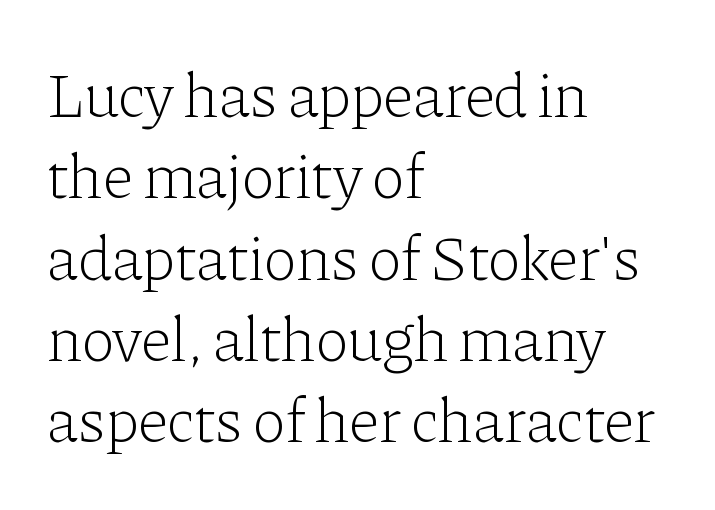
Q: Is the text bold? A: No.
Q: Is the text italic (slanted)? A: No, it is upright.
Q: Is the typeface a serif or a sans-serif typeface? A: Serif.
Q: Is the text underlined? A: No.
Q: How is the paragraph aligned? A: Left-aligned.
Q: Is the spacing between letters normal or unusually wide? A: Normal.
Q: Is the spacing between lines tight, normal or loose? A: Normal.
Q: Width (condensed, normal, or wide)? A: Normal.
Q: Stroke contrast? A: Low.
Q: x-height? A: Medium.
Q: Monospaced? A: No.
